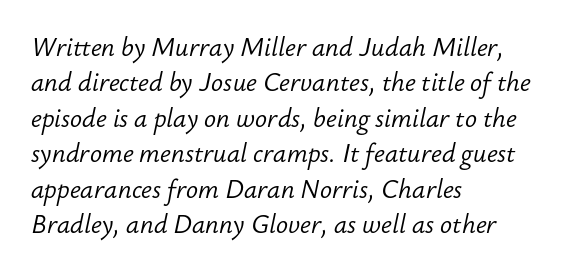
The rendering keeps characters at their native spacing. Compared with typical paragraphs, the rows here are spaced about the same. The passage is arranged the way most books set body copy — flush left. Any mark beneath the type? The region is blank.
